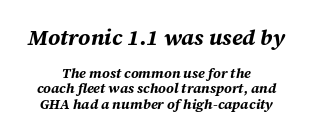
Designer's note — italics engaged. This rendering leaves character spacing at its baseline value. The emphasis by scale lands on block number one, above. The rendering uses a bold face; every stroke is thick and dark. Teacher's note: observe the equal gaps on both sides — that is centered alignment.
